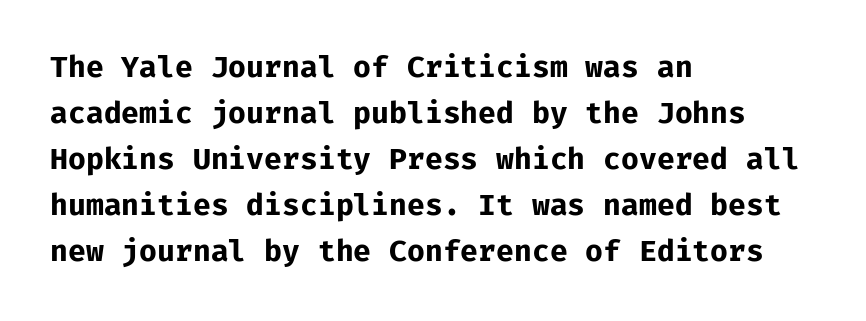
The image shows 29 px bold sans-serif type, upright, monospaced; set left-aligned, normal line spacing (1.59x), normal letter spacing, not underlined; low stroke contrast and a medium x-height.
